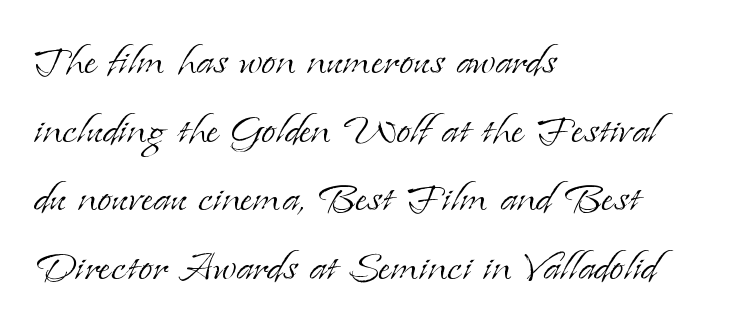
The image shows 52 px light serif type; set left-aligned, normal line spacing (1.32x), normal letter spacing, not underlined; low stroke contrast and a small x-height.
